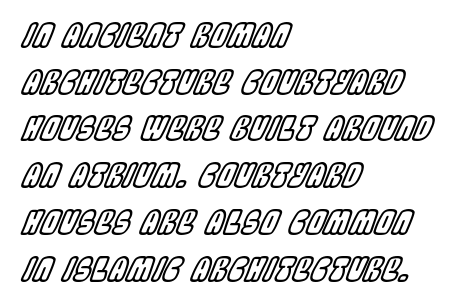
Q: Is the text italic (slanted)? A: Yes, it leans right by about 22 degrees.
Q: Is the text underlined? A: No.
Q: How is the paragraph aligned? A: Left-aligned.
Q: Is the spacing between letters normal or unusually wide? A: Normal.
Q: Is the spacing between lines tight, normal or loose? A: Normal.
Q: Width (condensed, normal, or wide)? A: Condensed.
Q: x-height? A: Large.
Q: Monospaced? A: No.
